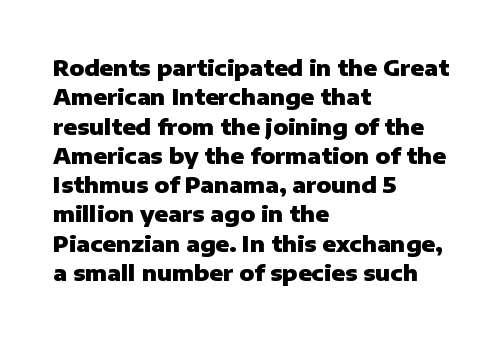
Every character sits straight up, as roman type does. Visually the block forms a straight wall on the left and a jagged coastline on the right. I'd describe the lettering as bold — thick and assertive. Unmarked baselines from the first word to the last.
